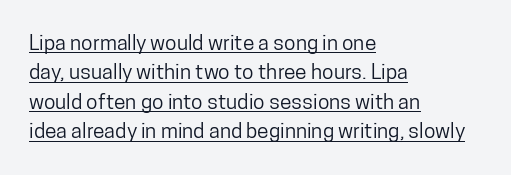
The sample's only ornament is a line tracing under the words. Evenly set lines give the paragraph a standard silhouette. A typesetter would mark this as roman, not italic. These lines keep a tight, regular rhythm from letter to letter.
